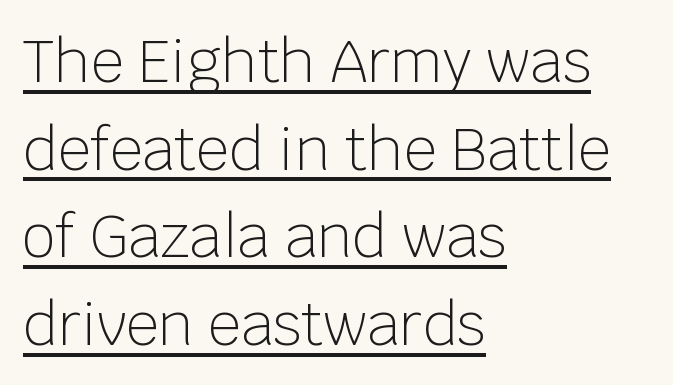
The image shows 58 px light sans-serif type, upright; set left-aligned, normal line spacing (1.51x), normal letter spacing, underlined; low stroke contrast and a large x-height.
